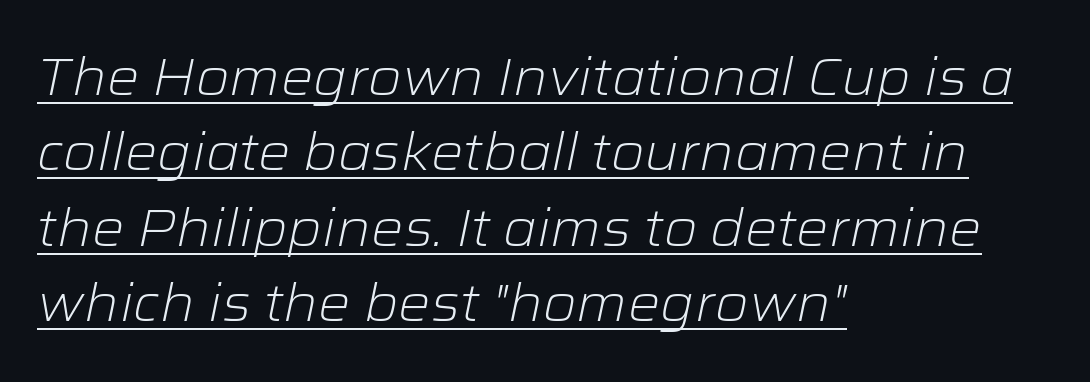
The image shows 51 px light, wide type, italic (leaning right); set left-aligned, normal line spacing (1.48x), normal letter spacing, underlined; low stroke contrast and a medium x-height.
